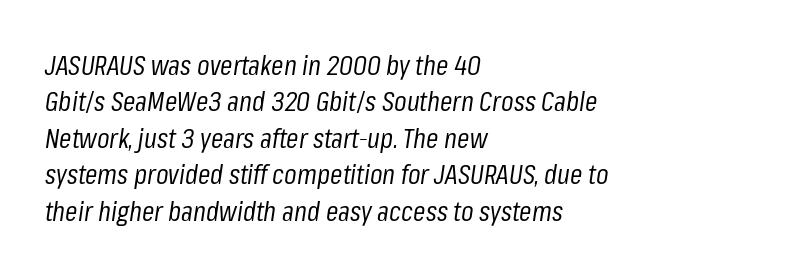
Q: Is the text bold? A: No.
Q: Is the text italic (slanted)? A: Yes, it leans right by about 8 degrees.
Q: Is the text underlined? A: No.
Q: How is the paragraph aligned? A: Left-aligned.
Q: Is the spacing between letters normal or unusually wide? A: Normal.
Q: Is the spacing between lines tight, normal or loose? A: Normal.
Q: Width (condensed, normal, or wide)? A: Condensed.
Q: Stroke contrast? A: Low.
Q: x-height? A: Medium.
Q: Monospaced? A: No.
